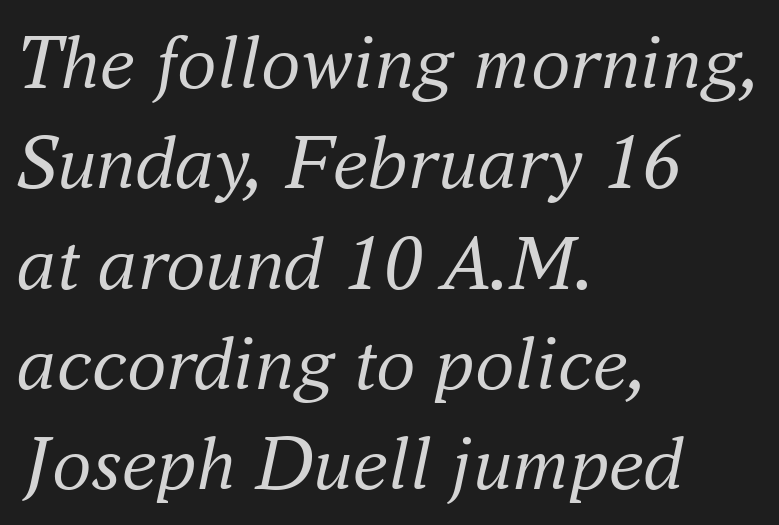
The image shows 79 px regular-weight serif type, italic (leaning right); set left-aligned, normal line spacing (1.27x), normal letter spacing, not underlined; medium stroke contrast and a small x-height.
